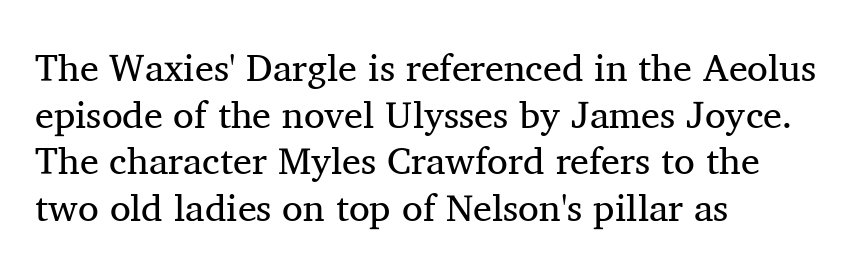
The image shows 38 px regular-weight serif type, upright; set left-aligned, line spacing 1.23x, normal letter spacing, not underlined; medium stroke contrast and a medium x-height.
